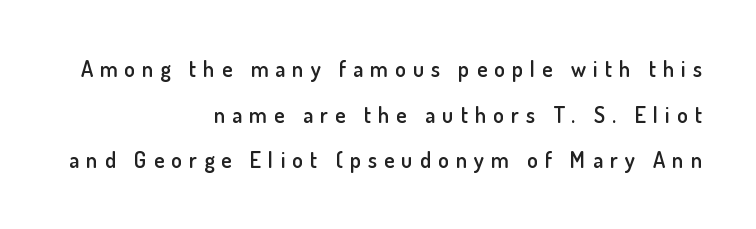
The image shows 22 px text type, upright; set right-aligned, loose line spacing (2.07x), unusually wide letter spacing (+0.32 em), not underlined.
